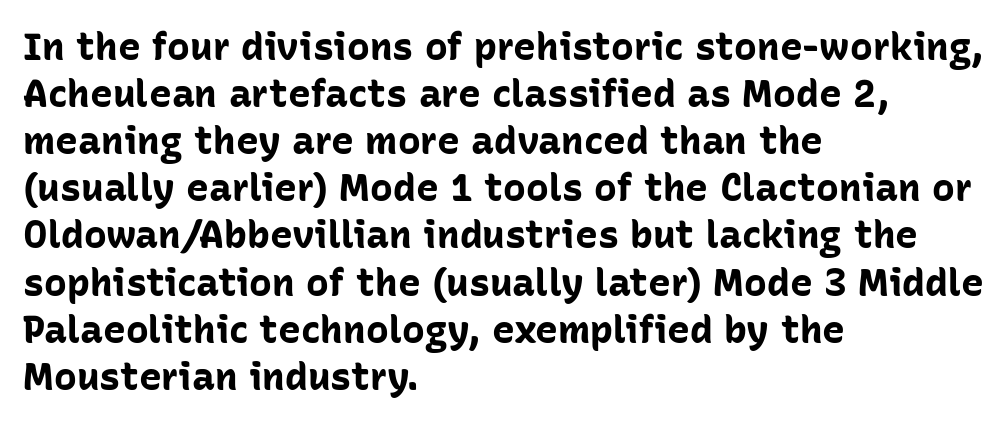
The image shows 38 px bold sans-serif type, upright; set left-aligned, line spacing 1.24x, normal letter spacing, not underlined; low stroke contrast and a medium x-height.
